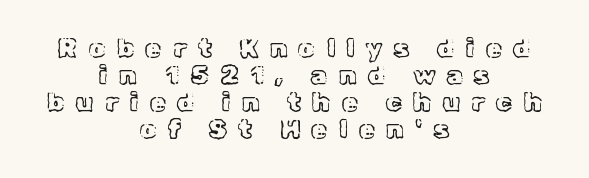
{"italic": "no", "underline": "no", "align": "center", "line_spacing": "tight", "line_spacing_ratio": 1.04, "letter_spacing": "wide", "letter_spacing_em": 0.44, "glyph_px": 26}
